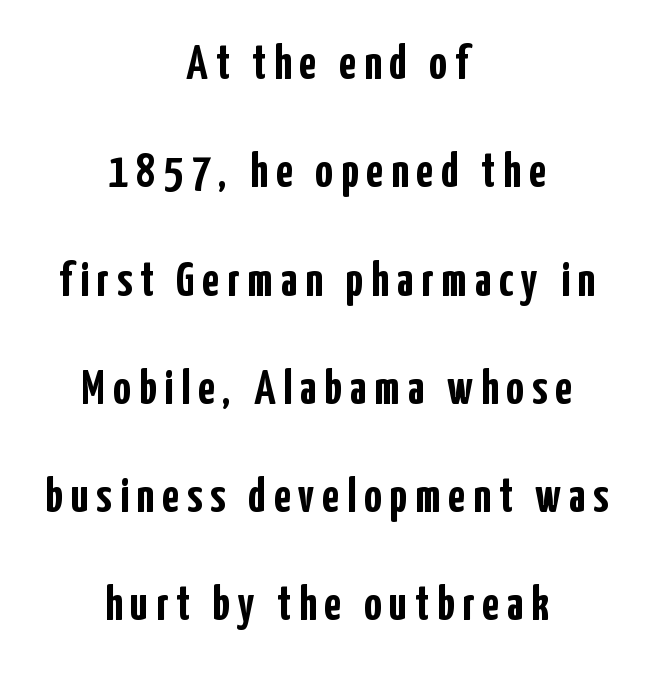
The image shows 49 px semibold, condensed sans-serif type, upright; set centered, loose line spacing (2.21x), not underlined; low stroke contrast and a medium x-height.
